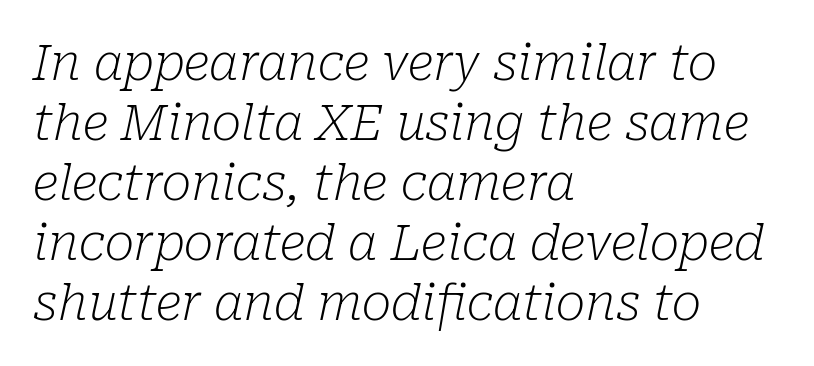
The image shows 50 px light serif type, italic (leaning right); set left-aligned, line spacing 1.2x, normal letter spacing, not underlined; low stroke contrast and a medium x-height.
